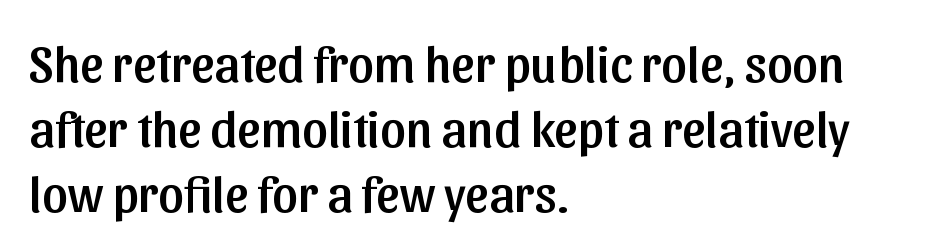
The image shows 51 px sans-serif type, upright; set left-aligned, normal line spacing (1.27x), normal letter spacing, not underlined; low stroke contrast and a medium x-height.
